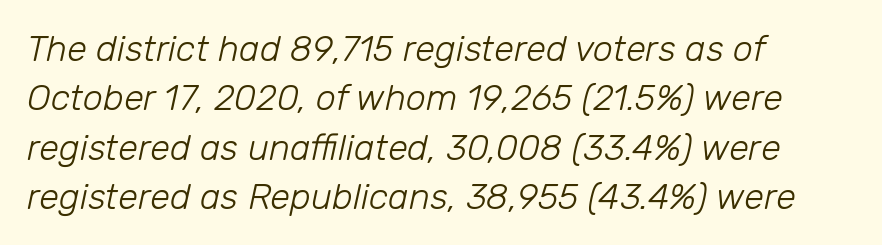
Letters have the restrained weight of plain body copy at most. Spacing between characters is what you'd get straight out of the box. Descenders hang freely into open space. The rendering anchors every line to the left-hand side.
